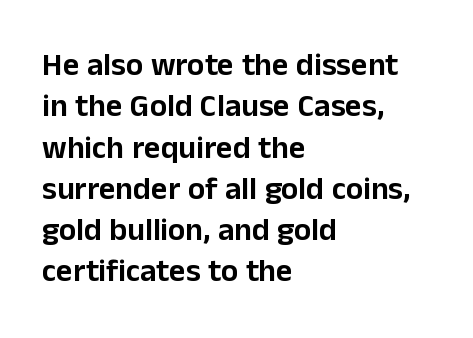
The glyphs are unaccompanied by any horizontal stroke below them. If you measured baseline to baseline, you'd find a middling distance. This sample uses an upright cut, with every glyph sitting square on the baseline. The passage is arranged the way most books set body copy — flush left. Proportional: the letters do not fall into vertical columns. Each word holds together tightly as a unit, with standard inter-letter gaps.
